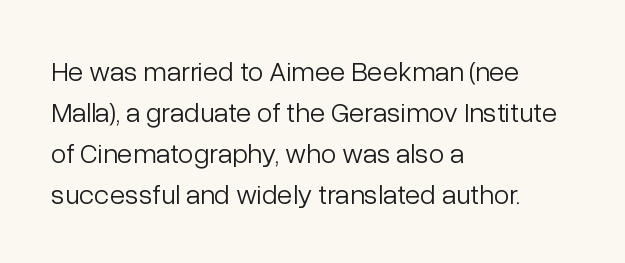
{"serif": "no", "italic": "no", "bold": "no", "weight": "light", "width": "normal", "stroke_contrast": "low", "x_height": "medium", "monospaced": "no", "underline": "no", "align": "left", "line_spacing": "normal", "line_spacing_ratio": 1.46, "letter_spacing": "normal", "letter_spacing_em": 0.0, "glyph_px": 28}
